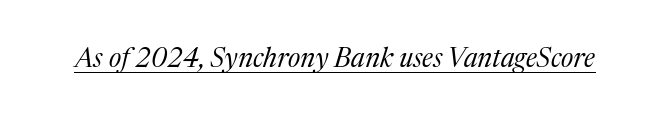
{"italic": "yes", "lean": "right", "slant_degrees": 17, "bold": "no", "underline": "yes", "letter_spacing": "normal", "letter_spacing_em": 0.0, "glyph_px": 27}
